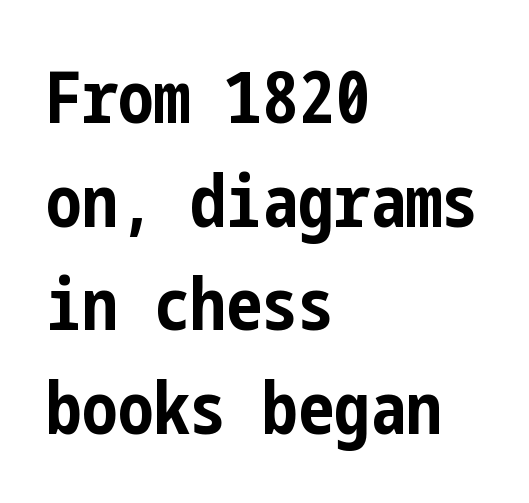
{"serif": "no", "italic": "no", "bold": "yes", "weight": "bold", "width": "condensed", "stroke_contrast": "low", "x_height": "medium", "underline": "no", "align": "left", "line_spacing": "normal", "line_spacing_ratio": 1.44, "letter_spacing": "normal", "letter_spacing_em": 0.0, "glyph_px": 72}
